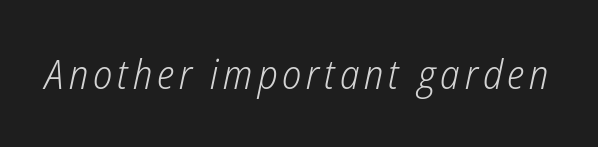
Q: Is the text bold? A: No.
Q: Is the text italic (slanted)? A: Yes, it leans right by about 12 degrees.
Q: Is the text underlined? A: No.
Q: Width (condensed, normal, or wide)? A: Condensed.
Q: Stroke contrast? A: Low.
Q: x-height? A: Medium.
Q: Monospaced? A: No.
